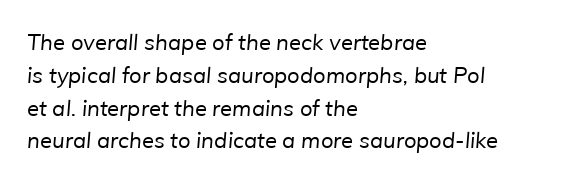
The image shows 22 px text type; set left-aligned, normal line spacing (1.49x), normal letter spacing, not underlined.
